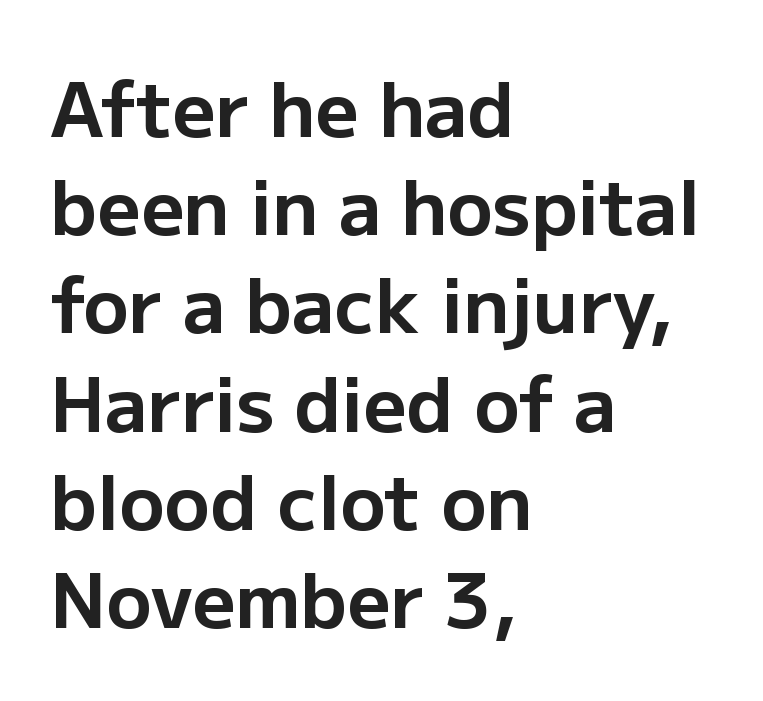
{"serif": "no", "italic": "no", "bold": "yes", "weight": "bold", "width": "normal", "stroke_contrast": "low", "x_height": "medium", "monospaced": "no", "underline": "no", "align": "left", "line_spacing": "normal", "line_spacing_ratio": 1.31, "letter_spacing": "normal", "letter_spacing_em": 0.0, "glyph_px": 75}
